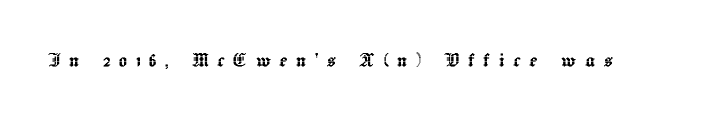
The image shows 24 px text type, upright; set unusually wide letter spacing (+0.36 em), not underlined.
